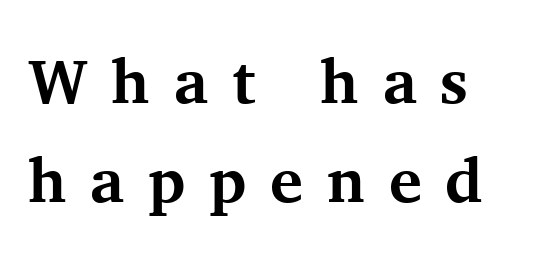
Q: Is the text bold? A: Yes.
Q: Is the text italic (slanted)? A: No, it is upright.
Q: Is the typeface a serif or a sans-serif typeface? A: Serif.
Q: Is the text underlined? A: No.
Q: How is the paragraph aligned? A: Left-aligned.
Q: Is the spacing between letters normal or unusually wide? A: Unusually wide.
Q: Is the spacing between lines tight, normal or loose? A: Normal.
Q: Width (condensed, normal, or wide)? A: Normal.
Q: Stroke contrast? A: Medium.
Q: x-height? A: Medium.
Q: Monospaced? A: No.
